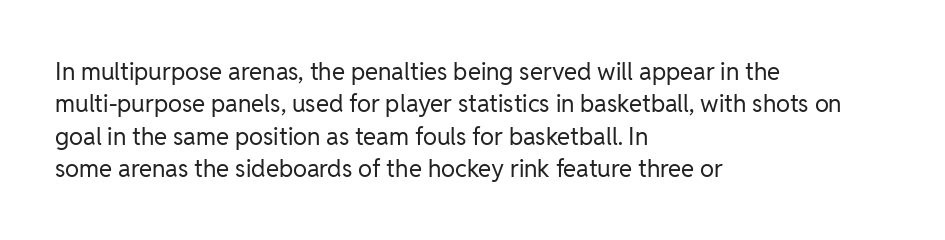
Q: Is the text bold? A: No.
Q: Is the text italic (slanted)? A: No, it is upright.
Q: Is the text underlined? A: No.
Q: How is the paragraph aligned? A: Left-aligned.
Q: Is the spacing between letters normal or unusually wide? A: Normal.
Q: Is the spacing between lines tight, normal or loose? A: Normal.
